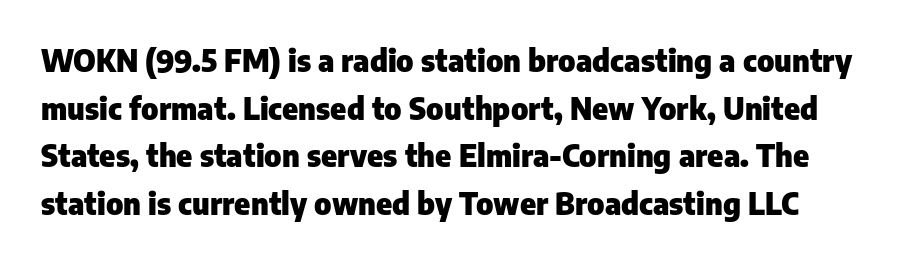
Q: Is the text bold? A: Yes.
Q: Is the text italic (slanted)? A: No, it is upright.
Q: Is the typeface a serif or a sans-serif typeface? A: Sans-serif.
Q: Is the text underlined? A: No.
Q: Is the spacing between letters normal or unusually wide? A: Normal.
Q: Is the spacing between lines tight, normal or loose? A: Normal.
Q: Width (condensed, normal, or wide)? A: Normal.
Q: Stroke contrast? A: Low.
Q: x-height? A: Medium.
Q: Monospaced? A: No.
